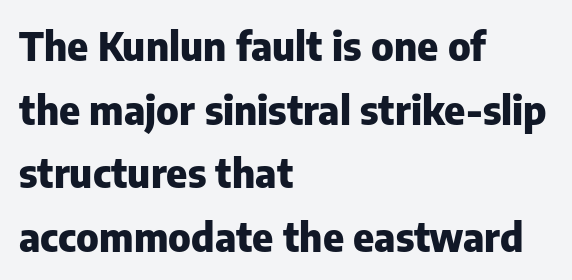
The image shows 40 px heavy sans-serif type, upright; set left-aligned, normal line spacing (1.59x), normal letter spacing, not underlined; low stroke contrast and a medium x-height.
